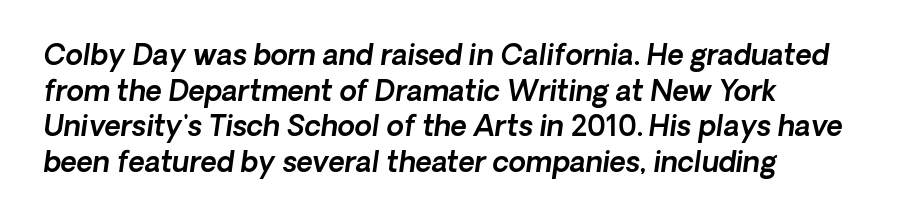
Q: Is the typeface a serif or a sans-serif typeface? A: Sans-serif.
Q: Is the text underlined? A: No.
Q: How is the paragraph aligned? A: Left-aligned.
Q: Is the spacing between letters normal or unusually wide? A: Normal.
Q: Is the spacing between lines tight, normal or loose? A: Normal.
Q: Width (condensed, normal, or wide)? A: Normal.
Q: x-height? A: Medium.
Q: Monospaced? A: No.
